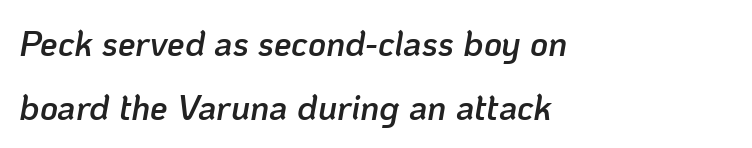
{"italic": "yes", "lean": "right", "slant_degrees": 10, "bold": "semi", "weight": "semibold", "width": "normal", "stroke_contrast": "low", "x_height": "medium", "monospaced": "no", "underline": "no", "align": "left", "line_spacing_ratio": 1.82, "letter_spacing": "normal", "letter_spacing_em": 0.0, "glyph_px": 35}
